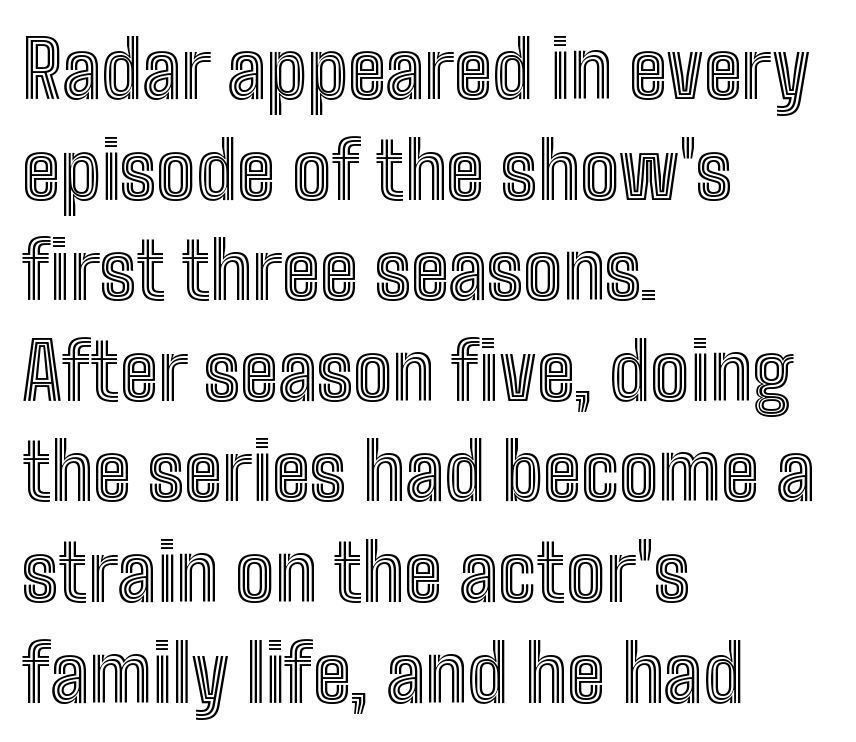
A roman cut, with each character standing at attention. A classic flush-left, rag-right setting is used for this passage. Anything drawn beneath the words? Only blank space. The passage shown has conventional tracking throughout. Each letter keeps its own natural width here, so spacing adapts to shape.
